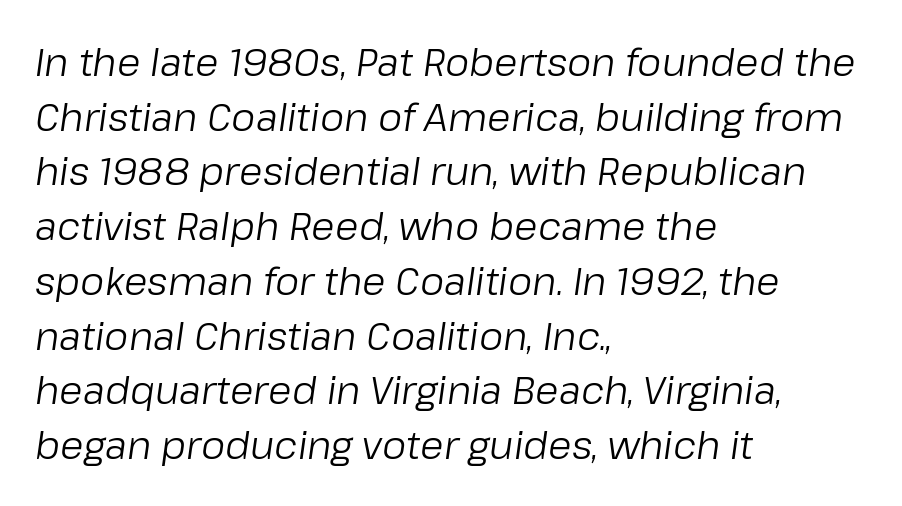
The image shows 38 px regular-weight type, italic (leaning right); set left-aligned, normal line spacing (1.44x), normal letter spacing, not underlined; low stroke contrast and a medium x-height.
